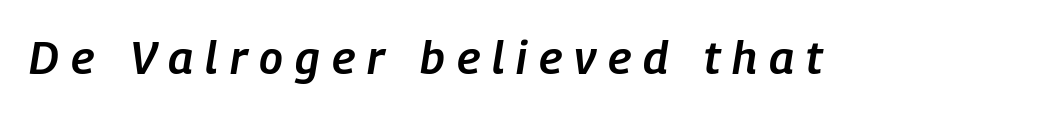
Q: Is the text bold? A: Semi-bold.
Q: Is the text italic (slanted)? A: Yes, it leans right by about 9 degrees.
Q: Is the text underlined? A: No.
Q: Is the spacing between letters normal or unusually wide? A: Unusually wide.
Q: Width (condensed, normal, or wide)? A: Condensed.
Q: Stroke contrast? A: Low.
Q: x-height? A: Medium.
Q: Monospaced? A: No.
